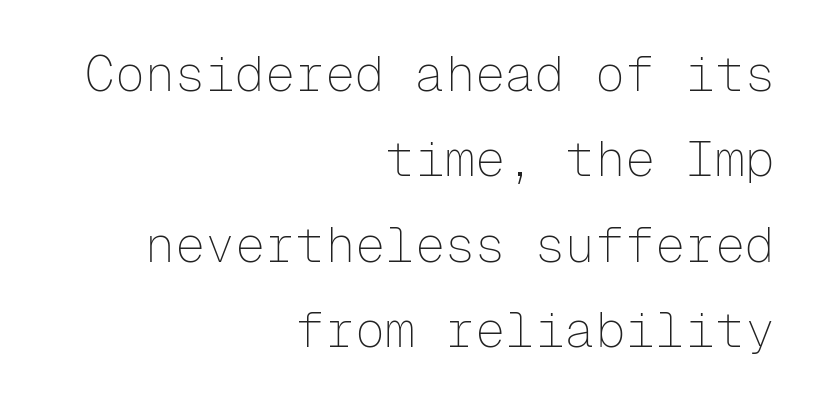
Q: Is the text bold? A: No.
Q: Is the text italic (slanted)? A: No, it is upright.
Q: Is the typeface a serif or a sans-serif typeface? A: Sans-serif.
Q: Is the text underlined? A: No.
Q: How is the paragraph aligned? A: Right-aligned.
Q: Is the spacing between letters normal or unusually wide? A: Normal.
Q: Width (condensed, normal, or wide)? A: Normal.
Q: Stroke contrast? A: Low.
Q: x-height? A: Medium.
Q: Monospaced? A: Yes.
